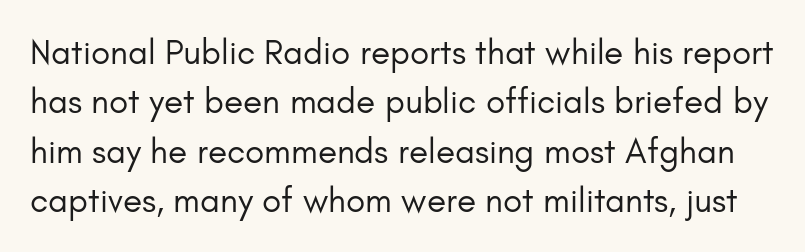
{"serif": "no", "italic": "no", "bold": "no", "weight": "regular", "width": "normal", "stroke_contrast": "low", "x_height": "small", "monospaced": "no", "underline": "no", "line_spacing": "normal", "line_spacing_ratio": 1.41, "letter_spacing": "normal", "letter_spacing_em": 0.0, "glyph_px": 35}
